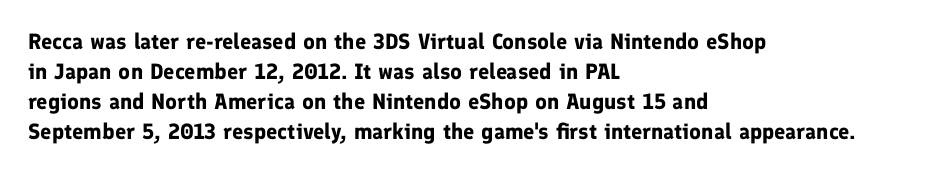
{"italic": "no", "bold": "yes", "underline": "no", "align": "left", "line_spacing": "normal", "line_spacing_ratio": 1.36, "letter_spacing": "normal", "letter_spacing_em": 0.0, "glyph_px": 22}
